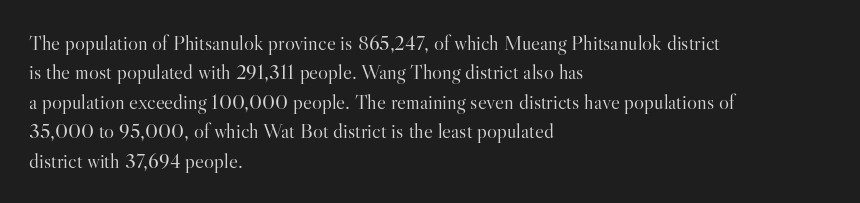
The image shows 21 px text type, upright; set left-aligned, normal line spacing (1.4x), normal letter spacing, not underlined.
